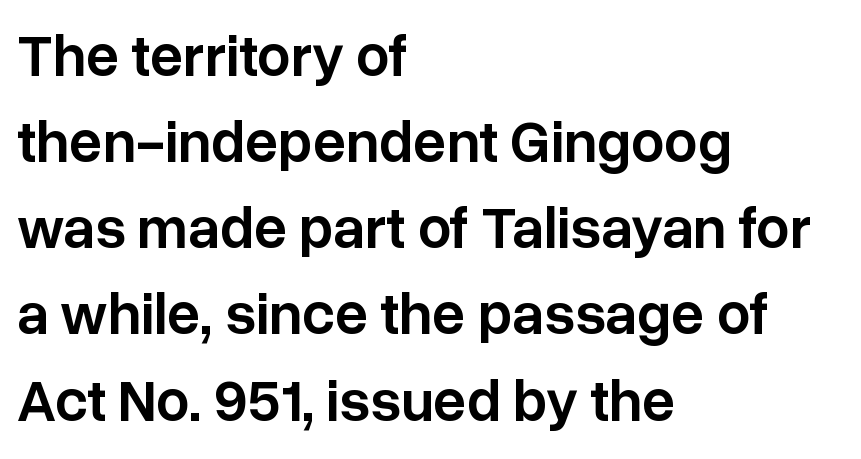
{"serif": "no", "italic": "no", "bold": "semi", "weight": "semibold", "width": "normal", "stroke_contrast": "low", "x_height": "medium", "monospaced": "no", "underline": "no", "align": "left", "line_spacing": "normal", "line_spacing_ratio": 1.46, "letter_spacing": "normal", "letter_spacing_em": 0.0, "glyph_px": 59}
